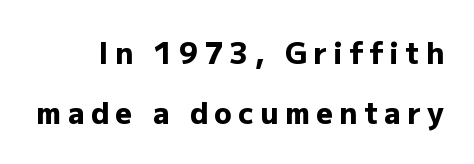
{"serif": "no", "italic": "no", "bold": "yes", "weight": "heavy", "width": "normal", "stroke_contrast": "low", "x_height": "medium", "monospaced": "no", "underline": "no", "line_spacing": "loose", "line_spacing_ratio": 2.08, "letter_spacing": "wide", "letter_spacing_em": 0.22, "glyph_px": 29}
